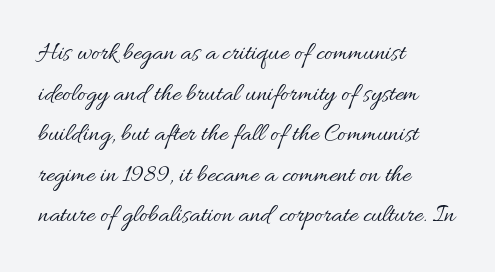
The image shows 26 px text type; set left-aligned, normal line spacing (1.56x), normal letter spacing, not underlined.
